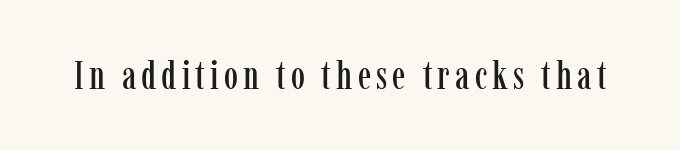
The image shows 40 px condensed serif type, upright; set not underlined; low stroke contrast and a medium x-height.
